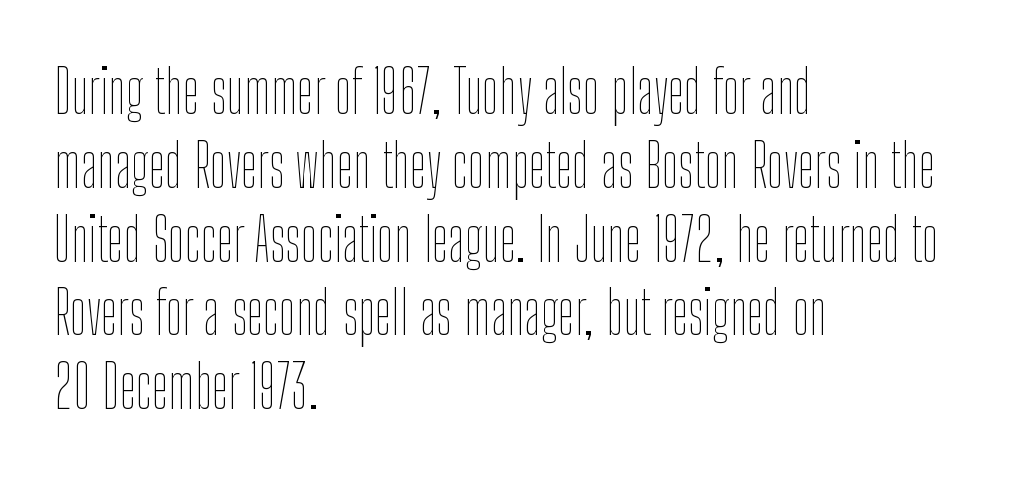
{"italic": "no", "bold": "no", "weight": "thin", "width": "condensed", "stroke_contrast": "low", "x_height": "medium", "monospaced": "no", "underline": "no", "align": "left", "line_spacing_ratio": 1.23, "letter_spacing": "normal", "letter_spacing_em": 0.0, "glyph_px": 60}
